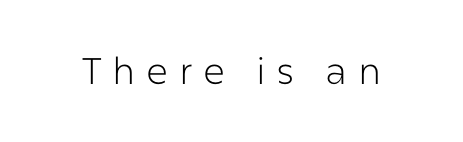
Think standard paragraph weight, or any step lighter than that. These lines are rendered in a variable-pitch font. The string is rendered with underlining switched off. Unlike a traditional serif, this face leaves its strokes unadorned.
